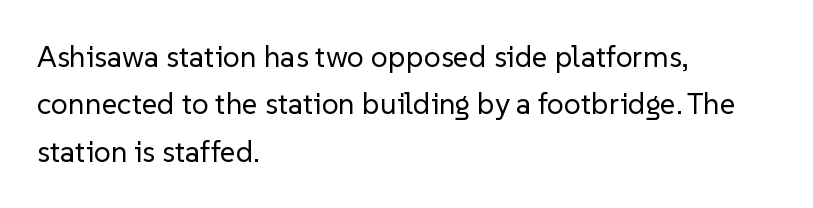
The image shows 30 px regular-weight sans-serif type, upright; set left-aligned, normal line spacing (1.58x), normal letter spacing, not underlined; low stroke contrast and a medium x-height.
